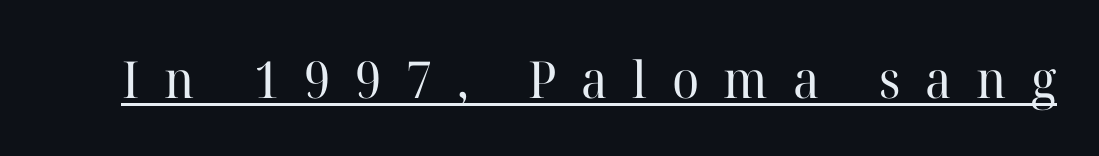
Underlining? Definitely there. Every character sits straight up, as roman type does. The letterforms sit at book weight or below. The passage shown is typed in a proportional face where columns would drift. The tracking reads as deliberately expanded to a designer's eye.
